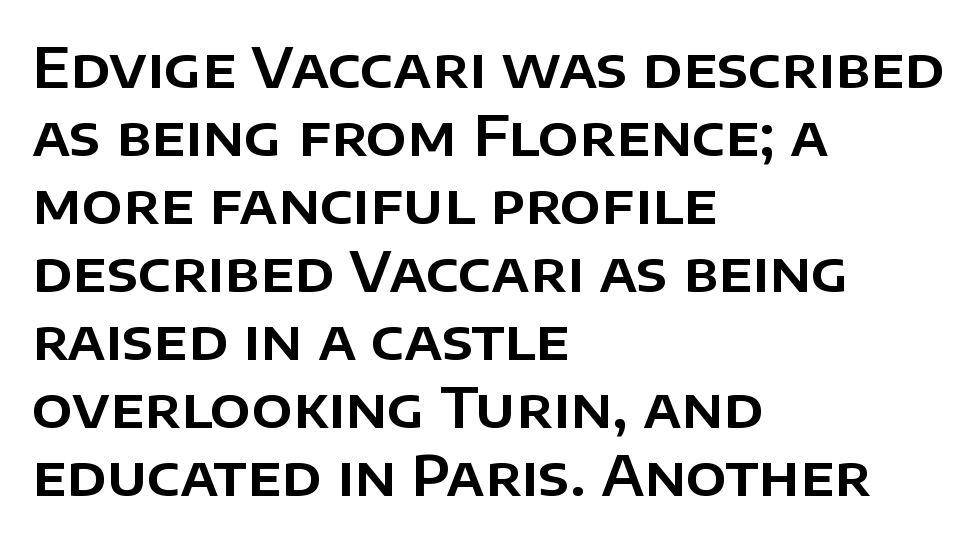
{"serif": "no", "italic": "no", "width": "normal", "stroke_contrast": "low", "x_height": "large", "monospaced": "no", "underline": "no", "align": "left", "line_spacing": "normal", "line_spacing_ratio": 1.26, "letter_spacing": "normal", "letter_spacing_em": 0.0, "glyph_px": 54}
